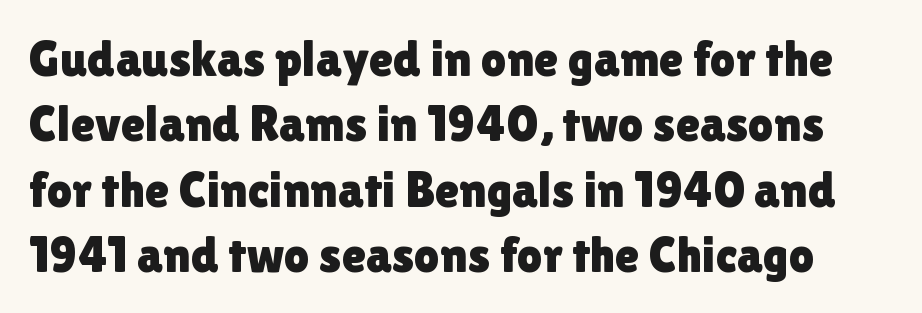
{"serif": "no", "italic": "no", "width": "normal", "x_height": "medium", "monospaced": "no", "underline": "no", "line_spacing": "normal", "line_spacing_ratio": 1.31, "letter_spacing": "normal", "letter_spacing_em": 0.0, "glyph_px": 50}
